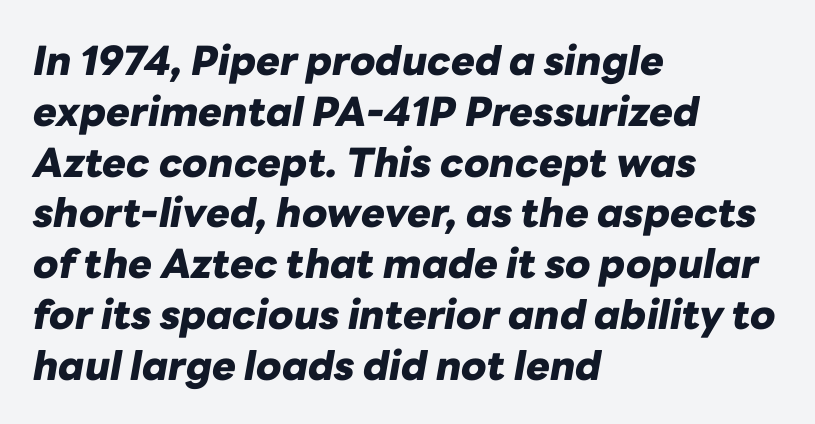
Do the characters align in a grid? No, the font is proportional. In terms of posture, this sample is oblique. Letter spacing: default. Beneath every word, the page is bare. Caption: bold face, heavy strokes. The typesetter chose a ragged-right arrangement here.
